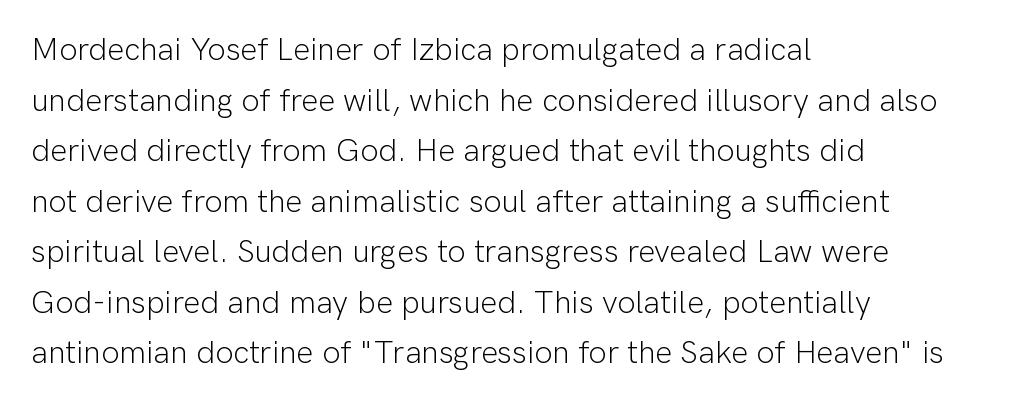
Q: Is the text bold? A: No.
Q: Is the text italic (slanted)? A: No, it is upright.
Q: Is the typeface a serif or a sans-serif typeface? A: Sans-serif.
Q: Is the text underlined? A: No.
Q: How is the paragraph aligned? A: Left-aligned.
Q: Is the spacing between letters normal or unusually wide? A: Normal.
Q: Is the spacing between lines tight, normal or loose? A: Normal.
Q: Width (condensed, normal, or wide)? A: Normal.
Q: Stroke contrast? A: Low.
Q: x-height? A: Medium.
Q: Monospaced? A: No.
